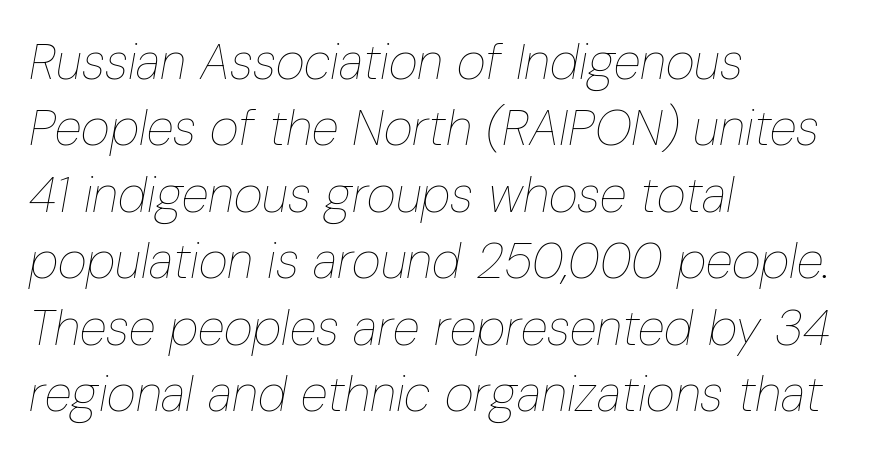
{"italic": "yes", "lean": "right", "slant_degrees": 10, "bold": "no", "weight": "thin", "width": "condensed", "stroke_contrast": "low", "x_height": "medium", "monospaced": "no", "underline": "no", "align": "left", "line_spacing": "normal", "line_spacing_ratio": 1.33, "letter_spacing": "normal", "letter_spacing_em": 0.0, "glyph_px": 50}
